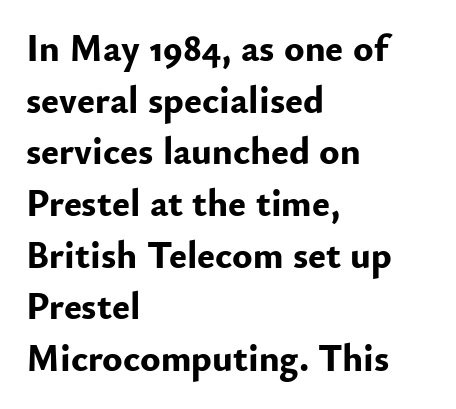
A bare baseline throughout the passage. The space between consecutive lines is moderate. Observe the absence of serifs on each vertical stroke in this sample. Here the designer chose a conventional face with non-uniform glyph widths.
